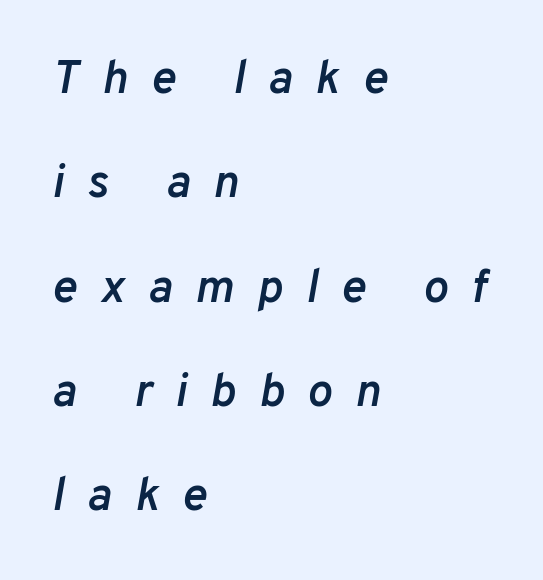
Q: Is the text bold? A: Semi-bold.
Q: Is the text italic (slanted)? A: Yes, it leans right by about 10 degrees.
Q: Is the text underlined? A: No.
Q: How is the paragraph aligned? A: Left-aligned.
Q: Is the spacing between letters normal or unusually wide? A: Unusually wide.
Q: Is the spacing between lines tight, normal or loose? A: Loose.
Q: Width (condensed, normal, or wide)? A: Normal.
Q: Stroke contrast? A: Low.
Q: x-height? A: Medium.
Q: Monospaced? A: No.
